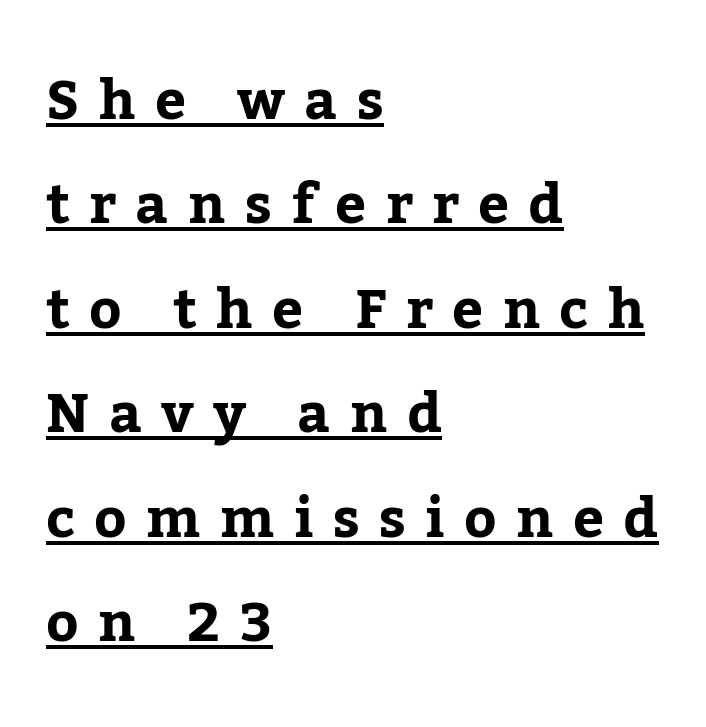
A roman cut, with each character standing at attention. What stands out about the letter spacing? Its width — letters are far apart. This block would shrink considerably if given ordinary leading; it's expanded now. Caption: lettering with a line underneath. Casual observation: everything's shoved over to the left. Spacing verdict: proportional, widths tailored to each character.
